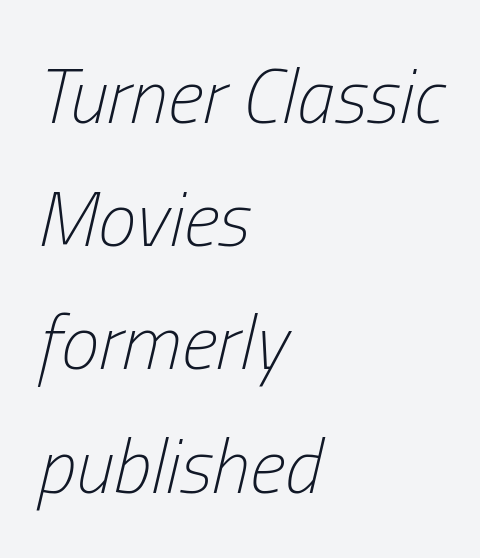
The image shows 77 px light, condensed type, italic (leaning right); set left-aligned, normal line spacing (1.6x), normal letter spacing, not underlined; low stroke contrast and a medium x-height.
